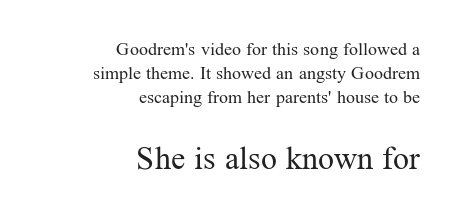
Q: Is the text bold? A: No.
Q: Is the text italic (slanted)? A: No, it is upright.
Q: Is the typeface a serif or a sans-serif typeface? A: Serif.
Q: Is the text underlined? A: No.
Q: How is the paragraph aligned? A: Right-aligned.
Q: Is the spacing between letters normal or unusually wide? A: Normal.
Q: Is the spacing between lines tight, normal or loose? A: Normal.
Q: Which block of text is set in a larger size, the first (top) or the second (bottom)? A: The second (bottom) one.
Q: Width (condensed, normal, or wide)? A: Normal.
Q: Stroke contrast? A: Medium.
Q: x-height? A: Medium.
Q: Monospaced? A: No.
